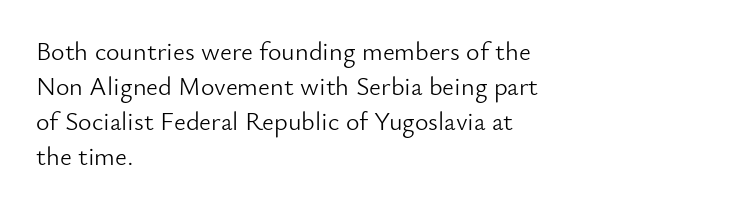
The strip under each line holds only bare page. Short note: letters normally spaced. The axis of the letterforms is exactly vertical. Line spacing here is normal. The rendering anchors every line to the left-hand side.
